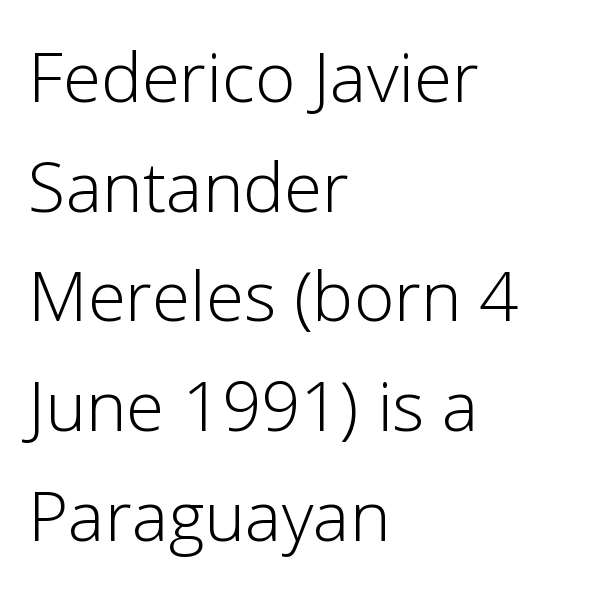
{"serif": "no", "italic": "no", "bold": "no", "weight": "light", "width": "normal", "stroke_contrast": "low", "x_height": "medium", "monospaced": "no", "underline": "no", "align": "left", "line_spacing": "normal", "line_spacing_ratio": 1.59, "letter_spacing": "normal", "letter_spacing_em": 0.0, "glyph_px": 69}
